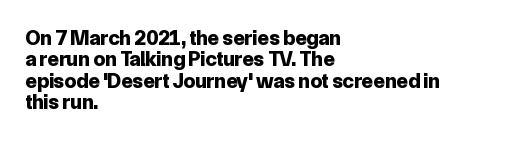
The image shows 21 px bold type, upright; set left-aligned, tight line spacing (1.02x), normal letter spacing, not underlined.
